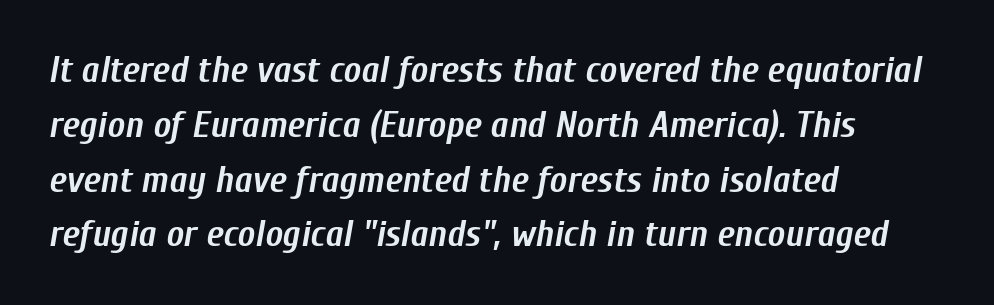
{"italic": "yes", "lean": "right", "slant_degrees": 10, "bold": "yes", "weight": "semibold", "width": "condensed", "stroke_contrast": "low", "x_height": "medium", "monospaced": "no", "underline": "no", "align": "left", "line_spacing": "normal", "line_spacing_ratio": 1.48, "letter_spacing": "normal", "letter_spacing_em": 0.0, "glyph_px": 37}
